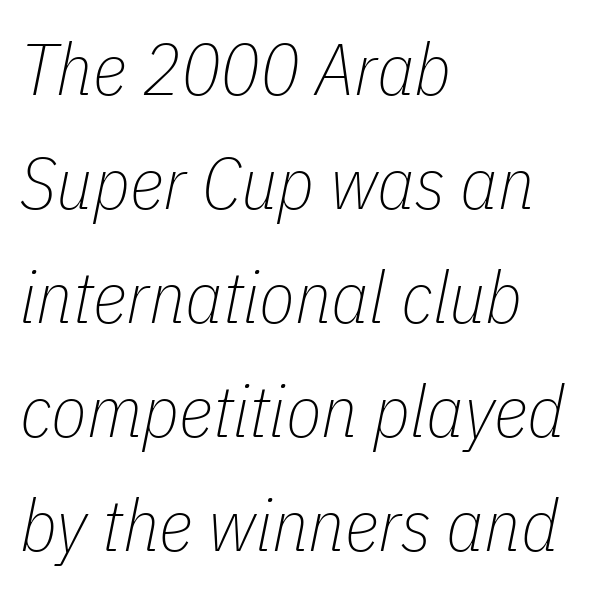
Glance below the letters and you will spot only blank space. These lines are rendered in a variable-pitch font. Heft: none added — not bold. Normally led — the rows are evenly, conventionally spaced. The tracking reads as untouched default to a designer's eye. The glyphs look as if they've been sheared to an angle.
